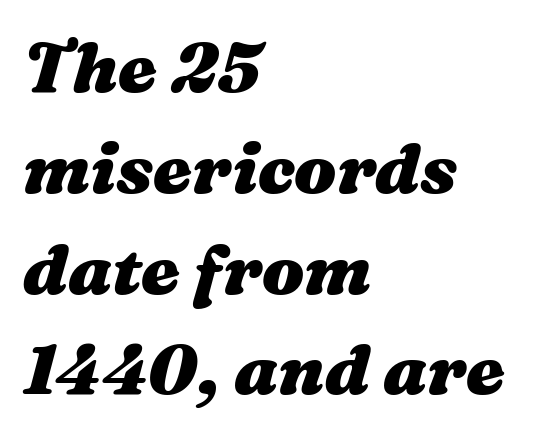
The image shows 70 px heavy, wide type, italic (leaning right); set left-aligned, normal line spacing (1.44x), normal letter spacing, not underlined; medium stroke contrast and a medium x-height.
